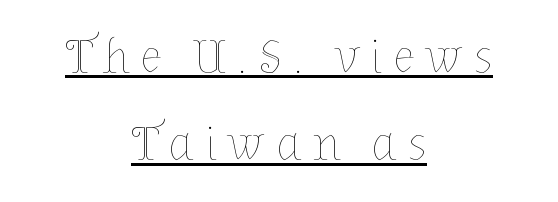
The image shows 49 px thin type, upright; set centered, line spacing 1.78x, unusually wide letter spacing (+0.22 em), underlined; low stroke contrast and a medium x-height.
